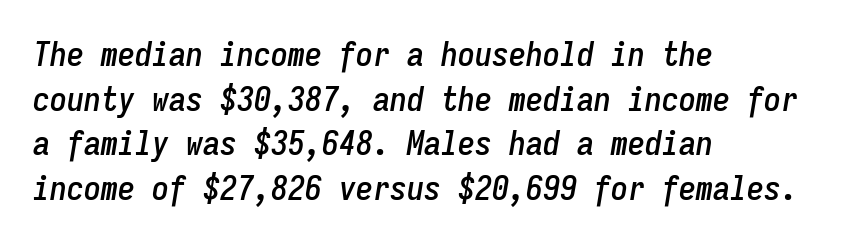
A clean baseline with only descenders dipping below it. The text block is weighted toward the left margin, trailing off unevenly rightward. The tracking reads as untouched default to a designer's eye. The leading is moderate, giving the passage an even texture.
